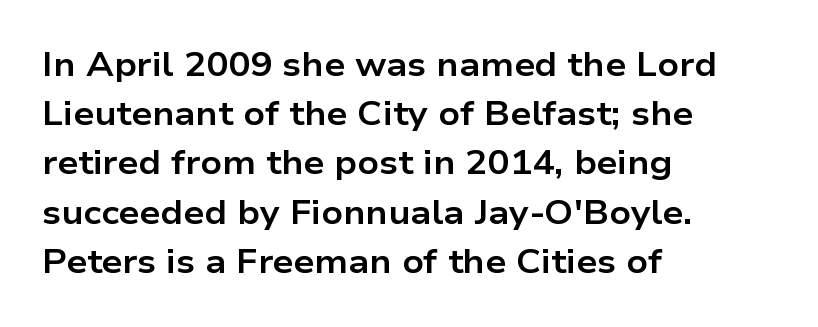
This rendering leaves character spacing at its baseline value. Heft: maximum for text — a bold. This rendering employs a face without finishing strokes, i.e., a sans-serif. Quick note: not italic, upright.
